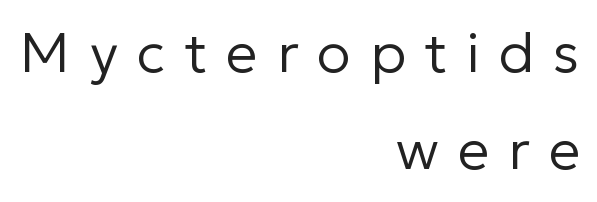
{"serif": "no", "italic": "no", "bold": "no", "weight": "regular", "width": "normal", "stroke_contrast": "low", "x_height": "medium", "monospaced": "no", "underline": "no", "align": "right", "line_spacing_ratio": 1.73, "letter_spacing": "wide", "letter_spacing_em": 0.34, "glyph_px": 56}
